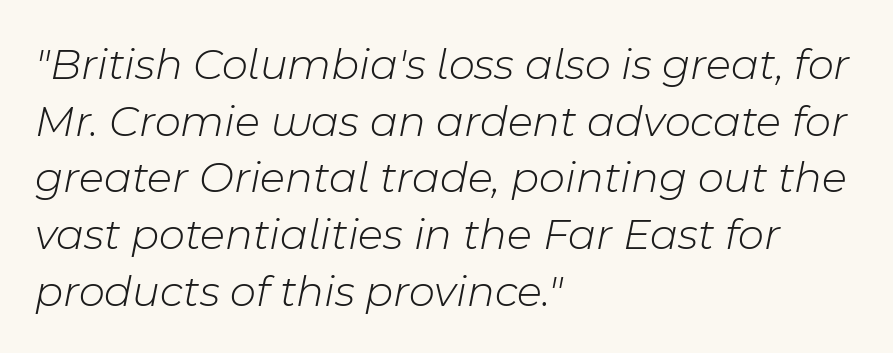
Q: Is the text bold? A: No.
Q: Is the text italic (slanted)? A: Yes, it leans right by about 11 degrees.
Q: Is the text underlined? A: No.
Q: How is the paragraph aligned? A: Left-aligned.
Q: Is the spacing between letters normal or unusually wide? A: Normal.
Q: Is the spacing between lines tight, normal or loose? A: Normal.
Q: Width (condensed, normal, or wide)? A: Normal.
Q: Stroke contrast? A: Low.
Q: x-height? A: Medium.
Q: Monospaced? A: No.
